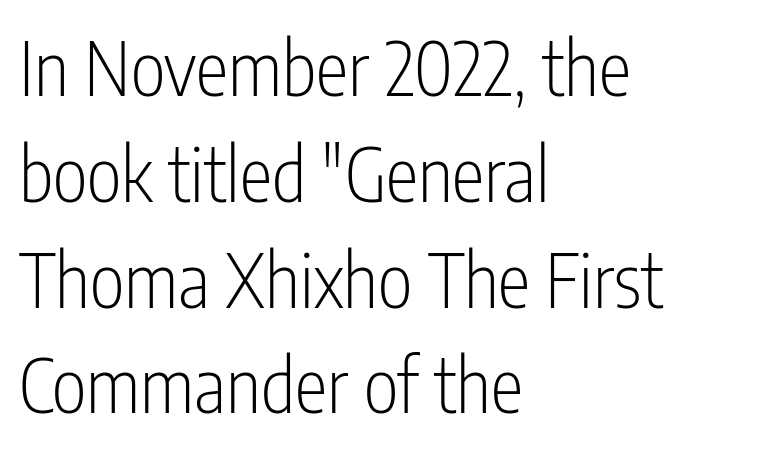
What's the leading like? Ordinary, nothing unusual. Classification — sans serif. Looks like regular typesetting: each glyph gets only the width it needs. This is the regular roman posture of the typeface.
